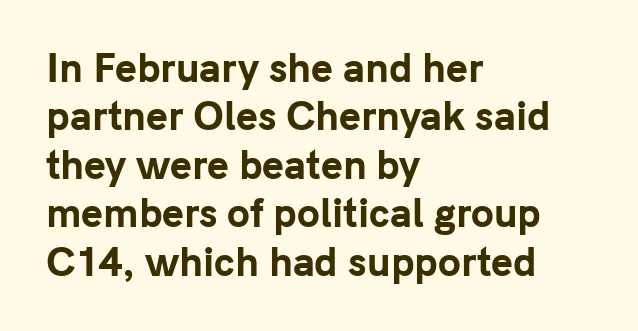
{"serif": "no", "italic": "no", "bold": "yes", "weight": "bold", "width": "normal", "stroke_contrast": "low", "x_height": "medium", "monospaced": "no", "underline": "no", "align": "left", "line_spacing": "normal", "line_spacing_ratio": 1.31, "letter_spacing": "normal", "letter_spacing_em": 0.0, "glyph_px": 37}
